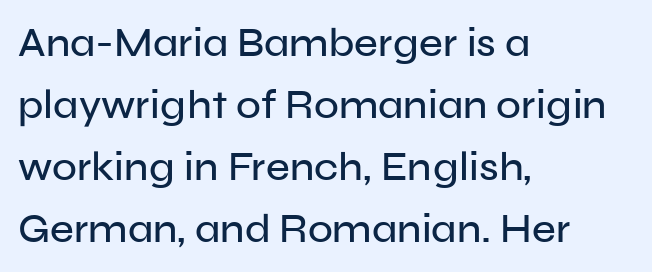
The image shows 41 px sans-serif type, upright; set left-aligned, normal line spacing (1.51x), normal letter spacing, not underlined; low stroke contrast and a medium x-height.
